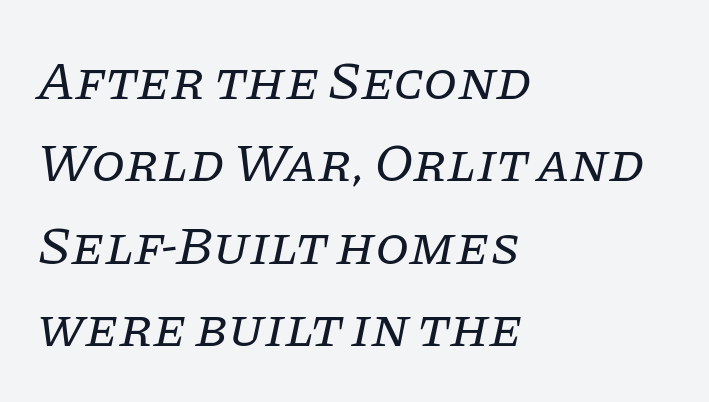
{"serif": "yes", "italic": "yes", "lean": "right", "slant_degrees": 11, "bold": "no", "weight": "regular", "width": "normal", "stroke_contrast": "low", "x_height": "large", "monospaced": "no", "underline": "no", "align": "left", "line_spacing": "normal", "line_spacing_ratio": 1.5, "letter_spacing": "normal", "letter_spacing_em": 0.0, "glyph_px": 55}
